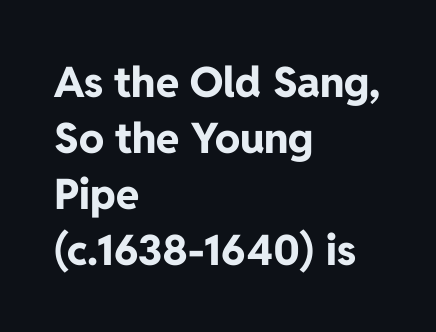
Q: Is the text bold? A: Yes.
Q: Is the text italic (slanted)? A: No, it is upright.
Q: Is the typeface a serif or a sans-serif typeface? A: Sans-serif.
Q: Is the text underlined? A: No.
Q: How is the paragraph aligned? A: Left-aligned.
Q: Is the spacing between letters normal or unusually wide? A: Normal.
Q: Is the spacing between lines tight, normal or loose? A: Normal.
Q: Width (condensed, normal, or wide)? A: Normal.
Q: Stroke contrast? A: Low.
Q: x-height? A: Medium.
Q: Monospaced? A: No.
